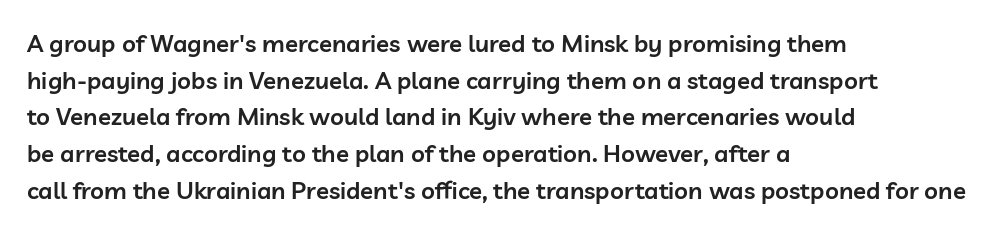
Q: Is the text bold? A: Semi-bold.
Q: Is the text italic (slanted)? A: No, it is upright.
Q: Is the text underlined? A: No.
Q: How is the paragraph aligned? A: Left-aligned.
Q: Is the spacing between letters normal or unusually wide? A: Normal.
Q: Is the spacing between lines tight, normal or loose? A: Normal.
